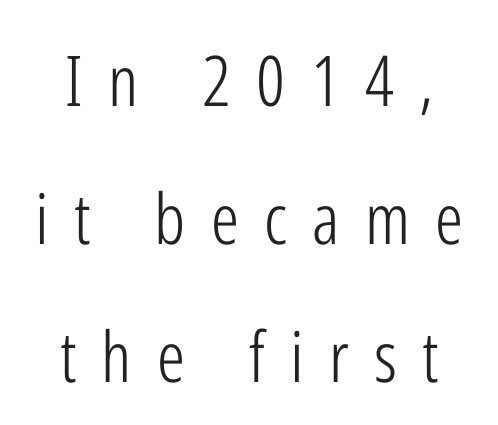
Q: Is the text bold? A: No.
Q: Is the text italic (slanted)? A: No, it is upright.
Q: Is the typeface a serif or a sans-serif typeface? A: Sans-serif.
Q: Is the text underlined? A: No.
Q: How is the paragraph aligned? A: Centered.
Q: Is the spacing between letters normal or unusually wide? A: Unusually wide.
Q: Is the spacing between lines tight, normal or loose? A: Loose.
Q: Width (condensed, normal, or wide)? A: Condensed.
Q: Stroke contrast? A: Low.
Q: x-height? A: Medium.
Q: Monospaced? A: No.
